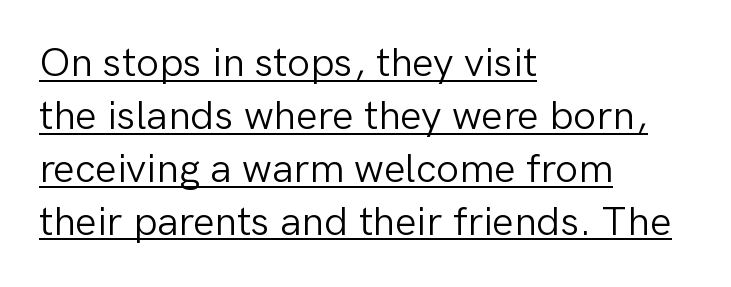
The font family rendered here belongs to the sans-serif group. The letters advance in unequal steps, a hallmark of proportional type. Does the lettering tilt? It doesn't — this is upright. Casual observation: everything's shoved over to the left. How are the letters spaced? Ordinarily, with no added tracking.
